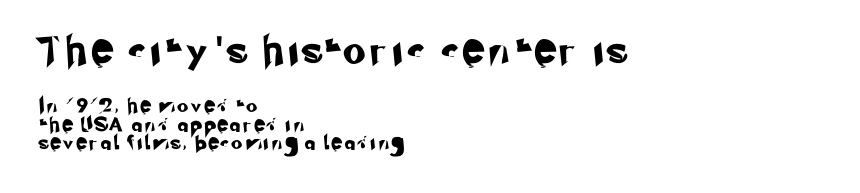
Q: Is the typeface a serif or a sans-serif typeface? A: Sans-serif.
Q: Is the text underlined? A: No.
Q: How is the paragraph aligned? A: Left-aligned.
Q: Is the spacing between letters normal or unusually wide? A: Unusually wide.
Q: Is the spacing between lines tight, normal or loose? A: Normal.
Q: Which block of text is set in a larger size, the first (top) or the second (bottom)? A: The first (top) one.
Q: Width (condensed, normal, or wide)? A: Normal.
Q: Stroke contrast? A: Low.
Q: x-height? A: Small.
Q: Monospaced? A: No.
